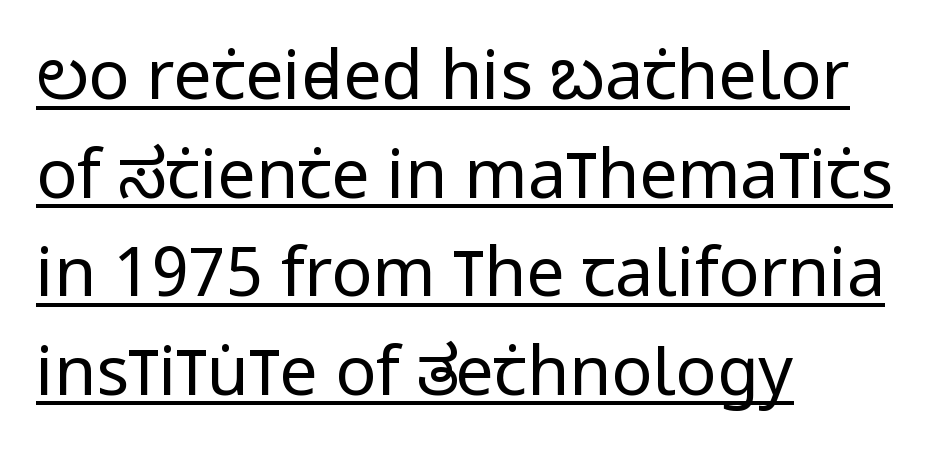
Q: Is the text bold? A: No.
Q: Is the text italic (slanted)? A: No, it is upright.
Q: Is the typeface a serif or a sans-serif typeface? A: Sans-serif.
Q: Is the text underlined? A: Yes.
Q: How is the paragraph aligned? A: Left-aligned.
Q: Is the spacing between letters normal or unusually wide? A: Normal.
Q: Is the spacing between lines tight, normal or loose? A: Normal.
Q: Width (condensed, normal, or wide)? A: Condensed.
Q: Stroke contrast? A: Low.
Q: x-height? A: Large.
Q: Monospaced? A: No.
